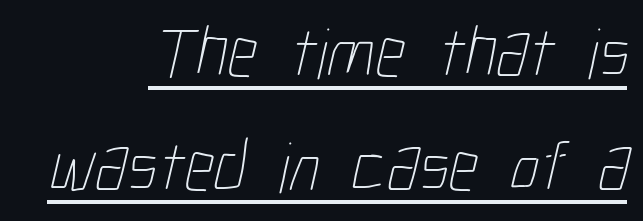
{"bold": "no", "weight": "thin", "width": "condensed", "stroke_contrast": "low", "x_height": "medium", "monospaced": "no", "underline": "yes", "align": "right", "line_spacing": "normal", "line_spacing_ratio": 1.58, "letter_spacing": "normal", "letter_spacing_em": 0.0, "glyph_px": 72}
